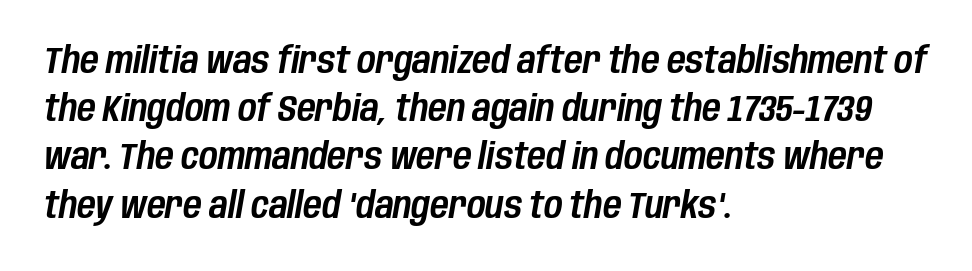
The image shows 36 px condensed type, italic (leaning right); set left-aligned, normal line spacing (1.34x), normal letter spacing, not underlined; low stroke contrast and a large x-height.
